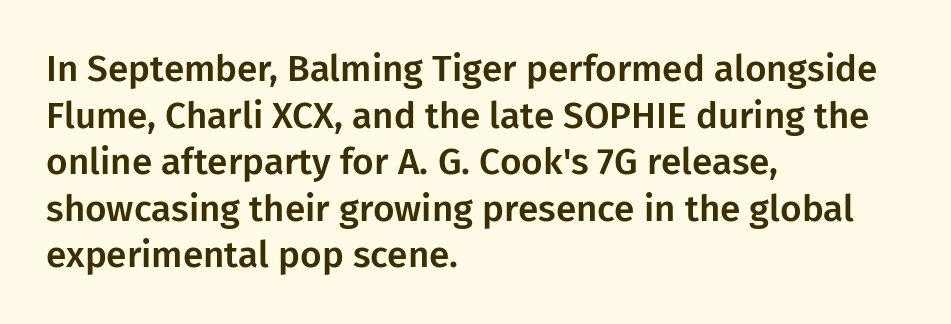
Beneath every word, the page is bare. Ordinary non-slanted type is in use. Do the characters align in a grid? No, the font is proportional. Is the letter spacing exaggerated? No — it looks like the ordinary default. The block of text has a typical density, with ordinary space between rows. Regarding serifs, this sample does without them.
